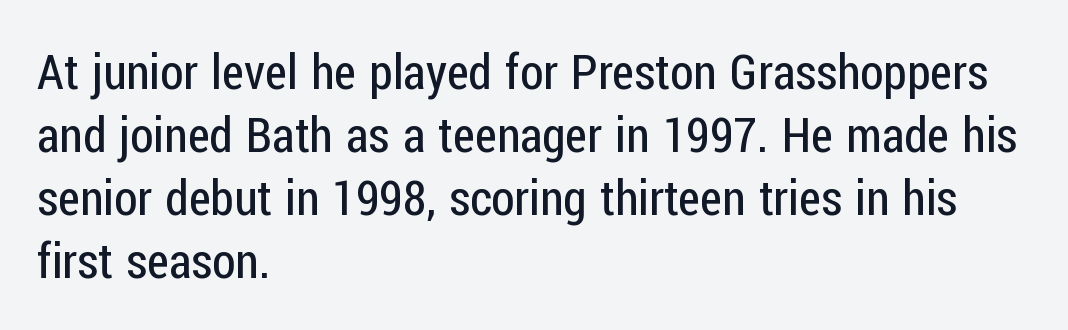
{"serif": "no", "italic": "no", "bold": "no", "weight": "regular", "width": "condensed", "stroke_contrast": "low", "x_height": "medium", "monospaced": "no", "underline": "no", "align": "left", "line_spacing": "normal", "line_spacing_ratio": 1.31, "letter_spacing": "normal", "letter_spacing_em": 0.0, "glyph_px": 48}
